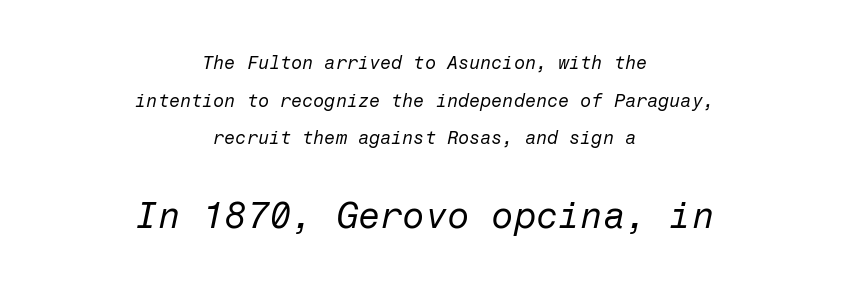
Visually, the bottom section dominates because its glyphs are scaled up. Default kerning and tracking; the words read as compact shapes. This is not heavy type; no bold has been used. Baseline-to-baseline distance is far greater than the letter height.
